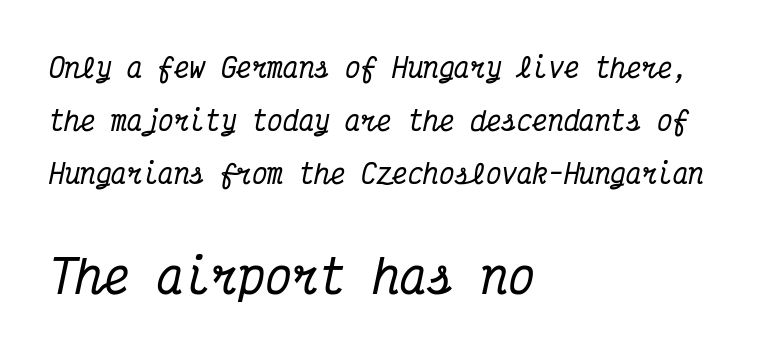
{"serif": "yes", "italic": "yes", "lean": "right", "slant_degrees": 12, "width": "condensed", "stroke_contrast": "medium", "x_height": "medium", "monospaced": "yes", "underline": "no", "align": "left", "line_spacing": "loose", "line_spacing_ratio": 2.04, "letter_spacing": "normal", "letter_spacing_em": 0.0, "larger_block": "second", "size_ratio": 1.73, "glyph_px": 45}
